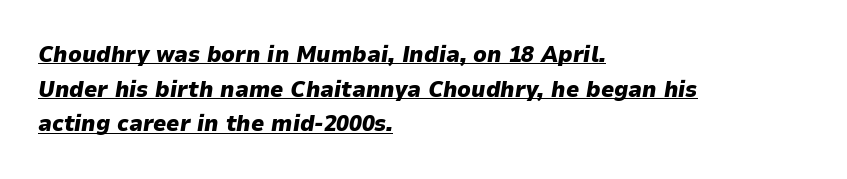
Underlining? Definitely there. The passage shown leans; its letterforms are oblique. Reading down the block, your eye returns to a fixed left position each line. Reading down the column, the eye jumps a familiar distance to each next line. This rendering leaves character spacing at its baseline value. Notice how thick the strokes are: this is what a full bold looks like.
